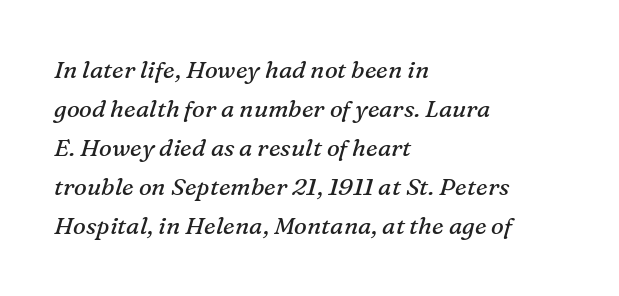
{"italic": "yes", "lean": "right", "slant_degrees": 16, "bold": "no", "underline": "no", "align": "left", "line_spacing": "normal", "line_spacing_ratio": 1.63, "letter_spacing": "normal", "letter_spacing_em": 0.0, "glyph_px": 24}
